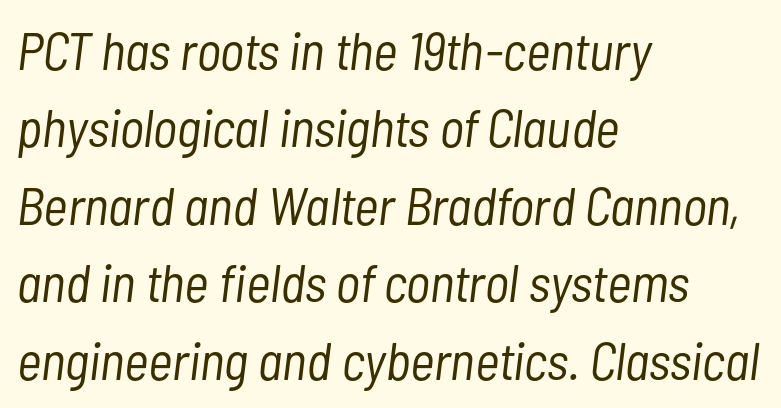
The image shows 53 px light, condensed type, italic (leaning right); set left-aligned, normal line spacing (1.46x), normal letter spacing, not underlined; low stroke contrast and a medium x-height.
